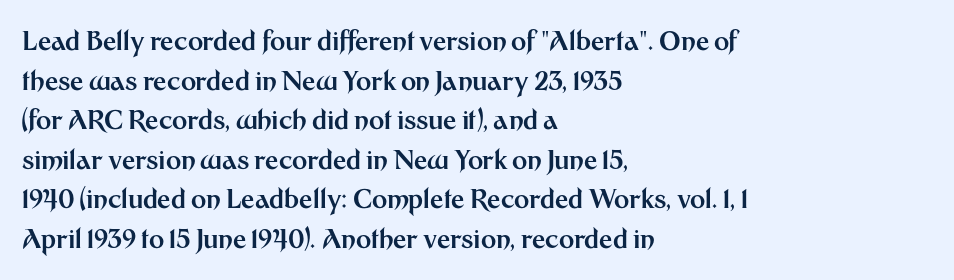
Q: Is the text bold? A: Yes.
Q: Is the text italic (slanted)? A: No, it is upright.
Q: Is the text underlined? A: No.
Q: How is the paragraph aligned? A: Left-aligned.
Q: Is the spacing between letters normal or unusually wide? A: Normal.
Q: Is the spacing between lines tight, normal or loose? A: Normal.
